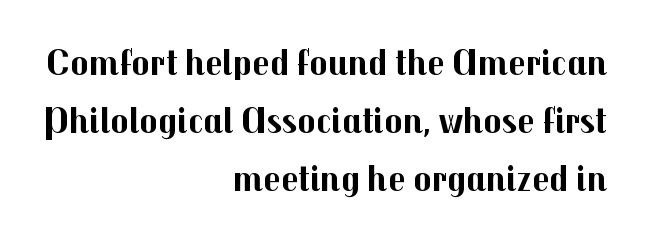
{"serif": "no", "italic": "no", "bold": "yes", "weight": "bold", "width": "normal", "stroke_contrast": "medium", "x_height": "medium", "monospaced": "no", "underline": "no", "align": "right", "line_spacing": "normal", "line_spacing_ratio": 1.52, "letter_spacing": "normal", "letter_spacing_em": 0.0, "glyph_px": 38}
